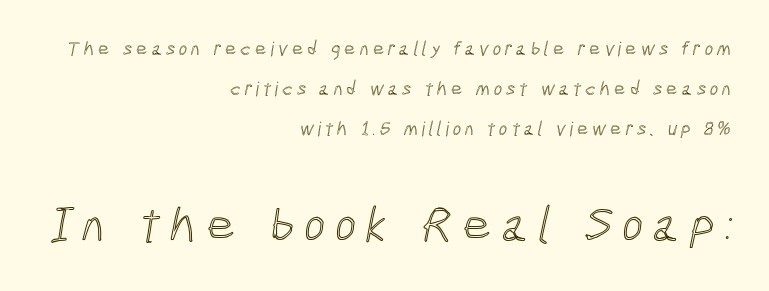
Q: Is the text underlined? A: No.
Q: How is the paragraph aligned? A: Right-aligned.
Q: Is the spacing between lines tight, normal or loose? A: Loose.
Q: Which block of text is set in a larger size, the first (top) or the second (bottom)? A: The second (bottom) one.
Q: Width (condensed, normal, or wide)? A: Condensed.
Q: x-height? A: Medium.
Q: Monospaced? A: No.
